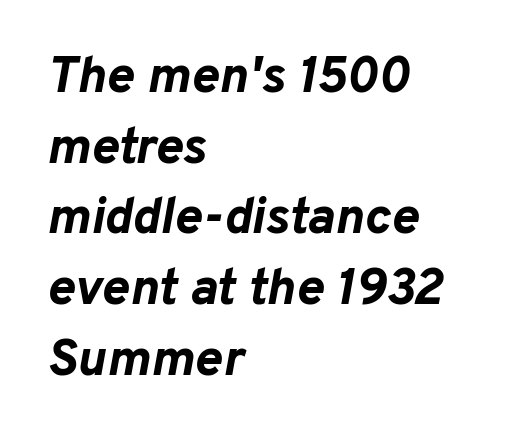
This block has exactly the height ordinary leading produces. Caption: bold face, heavy strokes. Look at the tracking — it's just the regular setting, nothing added. Slanted lettering throughout. Just letters on the line, the space beneath them empty. Proportional: the letters do not fall into vertical columns.
